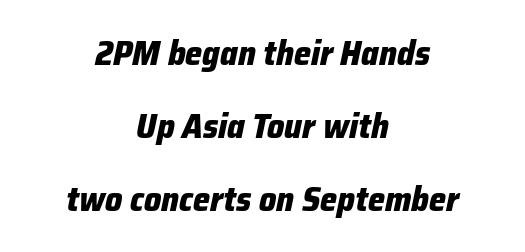
The image shows 34 px heavy type, italic (leaning right); set centered, loose line spacing (2.14x), normal letter spacing, not underlined; low stroke contrast and a medium x-height.
